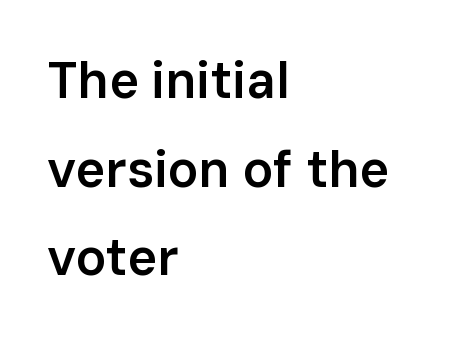
The image shows 51 px semibold sans-serif type, upright; set left-aligned, line spacing 1.74x, normal letter spacing, not underlined; low stroke contrast and a medium x-height.
